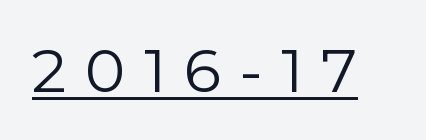
Nope, not italic — everything's standing straight. Character widths vary here, with narrow letters taking less room than wide ones. Does extra space separate the letters? Yes, quite a lot of it. The weight tops out at a normal text grade. Does a line run under the words? Yes, clearly.
